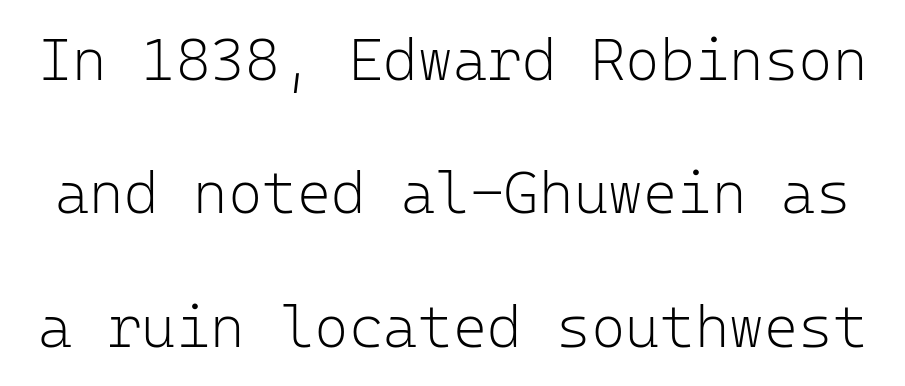
{"serif": "no", "italic": "no", "bold": "no", "weight": "light", "width": "normal", "stroke_contrast": "low", "x_height": "medium", "monospaced": "yes", "underline": "no", "line_spacing": "loose", "line_spacing_ratio": 2.26, "letter_spacing": "normal", "letter_spacing_em": 0.0, "glyph_px": 59}
